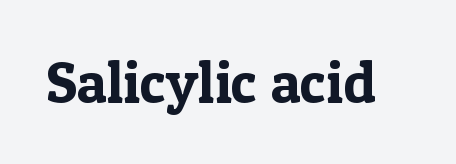
Q: Is the text italic (slanted)? A: No, it is upright.
Q: Is the typeface a serif or a sans-serif typeface? A: Serif.
Q: Is the text underlined? A: No.
Q: Is the spacing between letters normal or unusually wide? A: Normal.
Q: Width (condensed, normal, or wide)? A: Normal.
Q: x-height? A: Medium.
Q: Monospaced? A: No.
